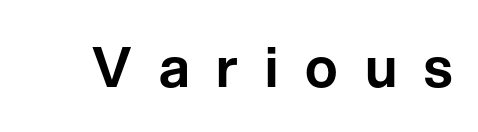
The image shows 55 px sans-serif type, upright; set unusually wide letter spacing (+0.49 em), not underlined; low stroke contrast and a medium x-height.
